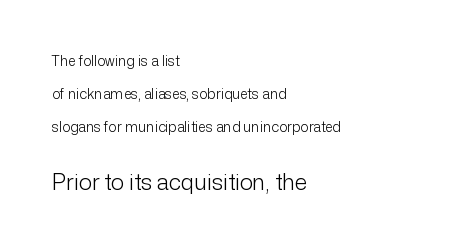
{"italic": "no", "bold": "no", "underline": "no", "align": "left", "line_spacing": "loose", "line_spacing_ratio": 2.34, "letter_spacing": "normal", "letter_spacing_em": 0.0, "larger_block": "second", "size_ratio": 1.57, "glyph_px": 22}
